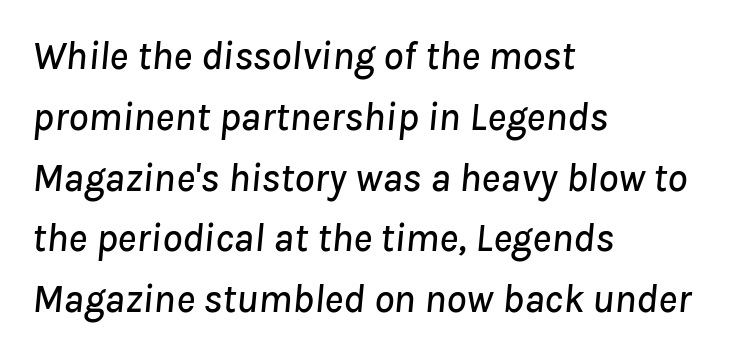
The designer left line spacing at the default. Characters are canted at an angle relative to the baseline's perpendicular. This sample has the flowing, uneven cadence of proportional lettering. Standard letterfit; no display-style spreading of the glyphs. Descender tails drop into unmarked territory.
